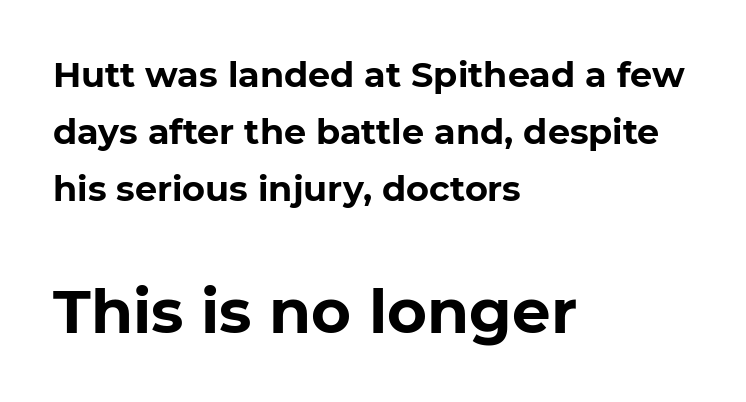
The image shows 61 px bold sans-serif type; set left-aligned, normal line spacing (1.63x), normal letter spacing, not underlined; the second (bottom) block is 1.74x larger; low stroke contrast and a medium x-height.
